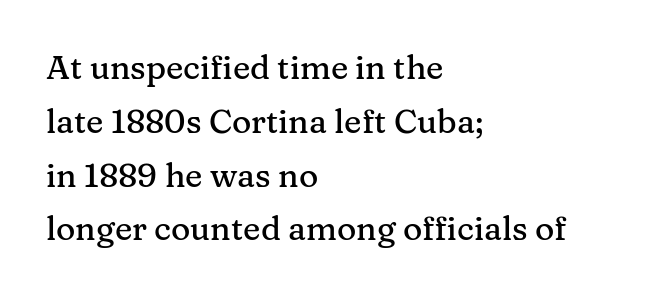
Observe the serifs anchoring each vertical stroke in this sample. Does the copy run flush right? No — it runs flush left. Character widths vary here, with narrow letters taking less room than wide ones. Underline: absent. Students, observe: this is what conventionally led text looks like.
